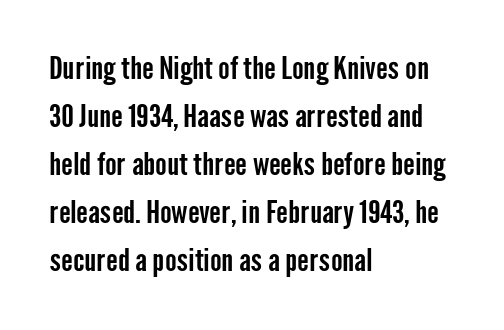
The specimen omits any rule beneath the text block's lines. Where is the straight margin? On the left. These lines are rendered in a variable-pitch font. The designer went with a sans here, leaving each stem footless. What's the leading like? Ordinary, nothing unusual.
